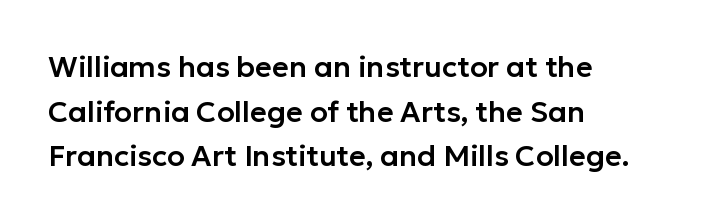
{"serif": "no", "italic": "no", "width": "normal", "stroke_contrast": "low", "x_height": "medium", "monospaced": "no", "underline": "no", "align": "left", "line_spacing": "normal", "line_spacing_ratio": 1.54, "letter_spacing": "normal", "letter_spacing_em": 0.0, "glyph_px": 29}
